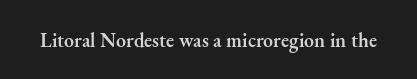
I'd describe the lettering as semibold — firm but not a full bold. The string is rendered with underlining switched off. If you drew a line through each stem, it would be perfectly vertical. Observe the ordinary spacing: letters are neighbours, not strangers.
